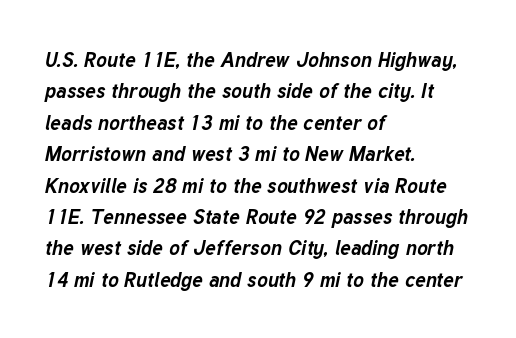
The image shows 20 px bold type, italic (leaning right); set left-aligned, normal line spacing (1.57x), normal letter spacing, not underlined.
